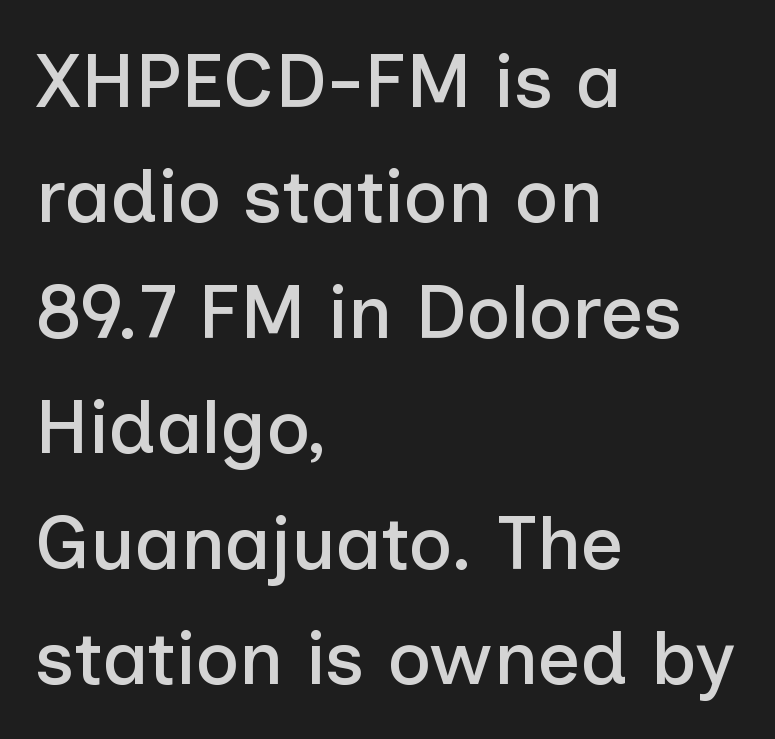
Q: Is the text italic (slanted)? A: No, it is upright.
Q: Is the typeface a serif or a sans-serif typeface? A: Sans-serif.
Q: Is the text underlined? A: No.
Q: How is the paragraph aligned? A: Left-aligned.
Q: Is the spacing between letters normal or unusually wide? A: Normal.
Q: Is the spacing between lines tight, normal or loose? A: Normal.
Q: Width (condensed, normal, or wide)? A: Normal.
Q: Stroke contrast? A: Low.
Q: x-height? A: Medium.
Q: Monospaced? A: No.
